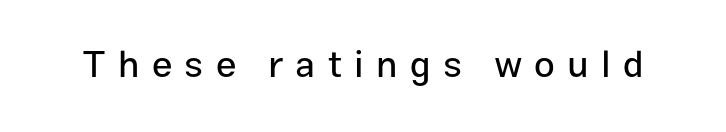
Q: Is the text italic (slanted)? A: No, it is upright.
Q: Is the typeface a serif or a sans-serif typeface? A: Sans-serif.
Q: Is the text underlined? A: No.
Q: Is the spacing between letters normal or unusually wide? A: Unusually wide.
Q: Width (condensed, normal, or wide)? A: Normal.
Q: Stroke contrast? A: Low.
Q: x-height? A: Medium.
Q: Monospaced? A: No.
